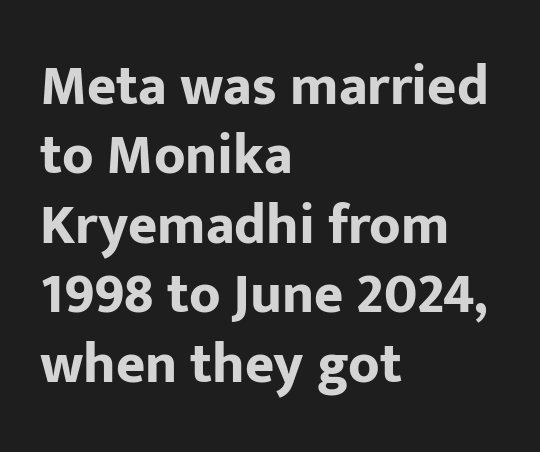
Character widths vary here, with narrow letters taking less room than wide ones. This rendering leaves character spacing at its baseline value. The lines in this sample share a left origin and differ only in where they stop. A typesetter would label this face a sans. A typesetter would mark this as roman, not italic.
